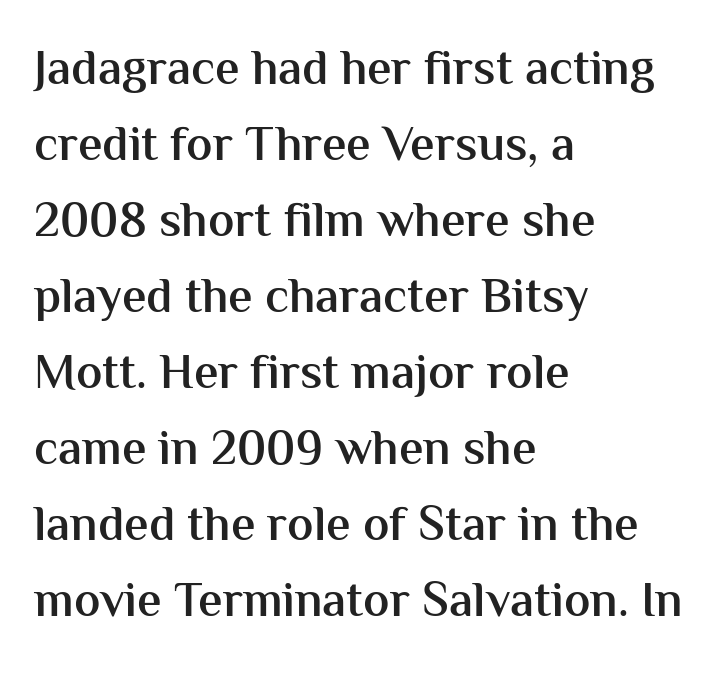
The image shows 49 px semibold sans-serif type, upright; set left-aligned, normal line spacing (1.55x), normal letter spacing, not underlined; medium stroke contrast and a medium x-height.
